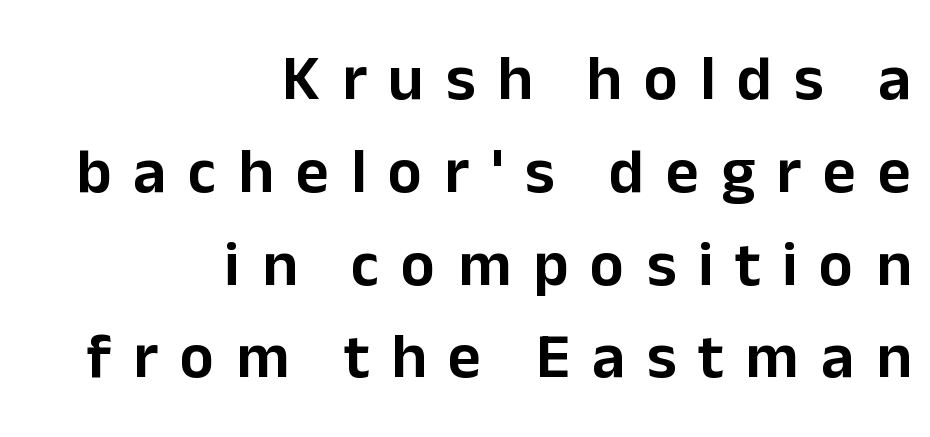
Q: Is the text italic (slanted)? A: No, it is upright.
Q: Is the typeface a serif or a sans-serif typeface? A: Sans-serif.
Q: Is the text underlined? A: No.
Q: How is the paragraph aligned? A: Right-aligned.
Q: Is the spacing between letters normal or unusually wide? A: Unusually wide.
Q: Is the spacing between lines tight, normal or loose? A: Normal.
Q: Width (condensed, normal, or wide)? A: Normal.
Q: Stroke contrast? A: Low.
Q: x-height? A: Medium.
Q: Monospaced? A: No.
